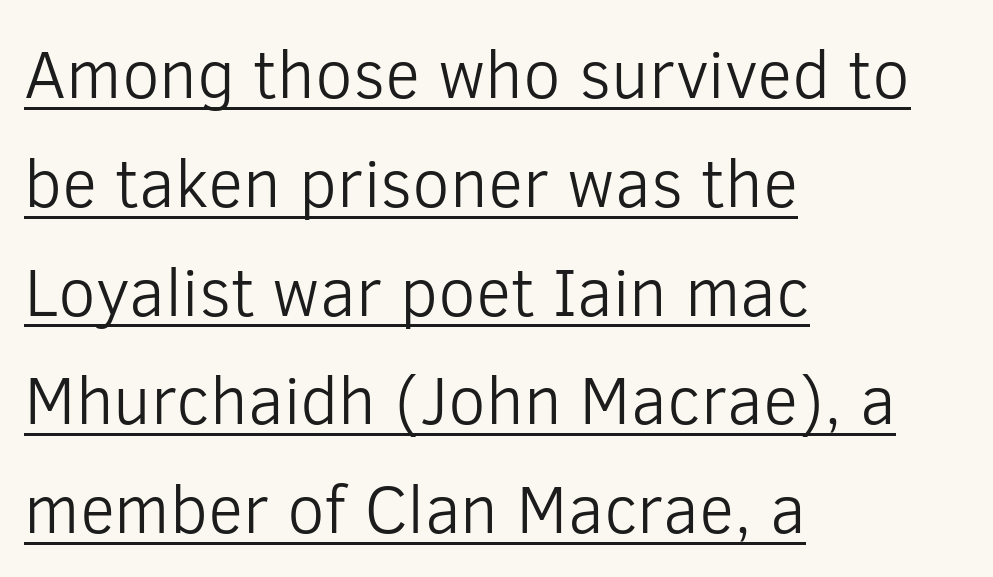
Designer's note — italics off, roman on. Stroke terminals: plain, sans-serif. Standard letterfit; no display-style spreading of the glyphs. Character widths vary here, with narrow letters taking less room than wide ones. The compositor pushed each line to the left boundary. No extra ink here — the face is not bold.
